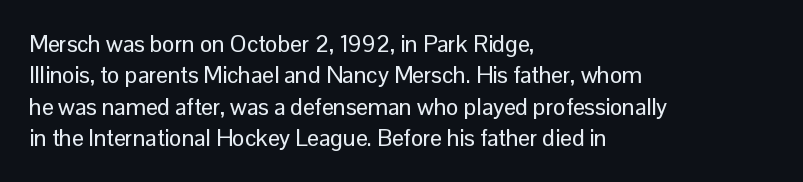
{"italic": "no", "underline": "no", "align": "left", "line_spacing": "normal", "line_spacing_ratio": 1.36, "letter_spacing": "normal", "letter_spacing_em": 0.0, "glyph_px": 23}
